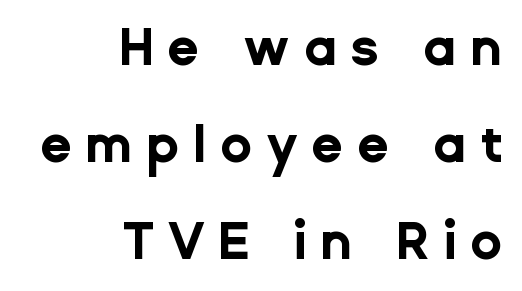
{"serif": "no", "italic": "no", "bold": "yes", "weight": "bold", "width": "normal", "stroke_contrast": "low", "x_height": "medium", "monospaced": "no", "underline": "no", "align": "right", "line_spacing_ratio": 1.87, "letter_spacing": "wide", "letter_spacing_em": 0.26, "glyph_px": 52}
